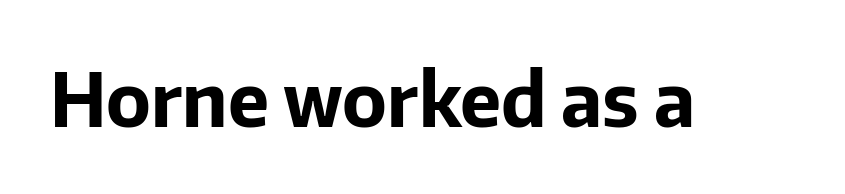
Q: Is the text bold? A: Yes.
Q: Is the text italic (slanted)? A: No, it is upright.
Q: Is the typeface a serif or a sans-serif typeface? A: Sans-serif.
Q: Is the text underlined? A: No.
Q: Is the spacing between letters normal or unusually wide? A: Normal.
Q: Width (condensed, normal, or wide)? A: Normal.
Q: Stroke contrast? A: Low.
Q: x-height? A: Medium.
Q: Monospaced? A: No.
